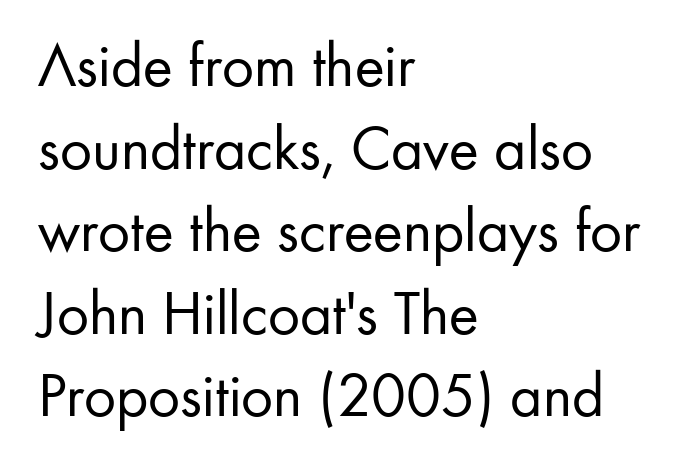
The image shows 63 px regular-weight sans-serif type, upright; set left-aligned, normal line spacing (1.31x), normal letter spacing, not underlined; low stroke contrast and a small x-height.
